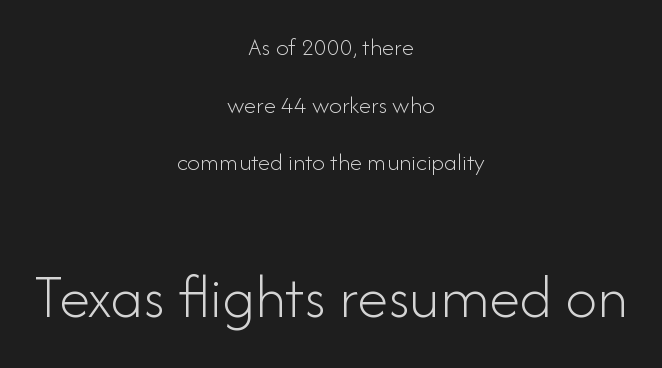
Q: Is the text bold? A: No.
Q: Is the text italic (slanted)? A: No, it is upright.
Q: Is the typeface a serif or a sans-serif typeface? A: Sans-serif.
Q: Is the text underlined? A: No.
Q: How is the paragraph aligned? A: Centered.
Q: Is the spacing between letters normal or unusually wide? A: Normal.
Q: Is the spacing between lines tight, normal or loose? A: Loose.
Q: Which block of text is set in a larger size, the first (top) or the second (bottom)? A: The second (bottom) one.
Q: Width (condensed, normal, or wide)? A: Normal.
Q: Stroke contrast? A: Low.
Q: x-height? A: Small.
Q: Monospaced? A: No.
